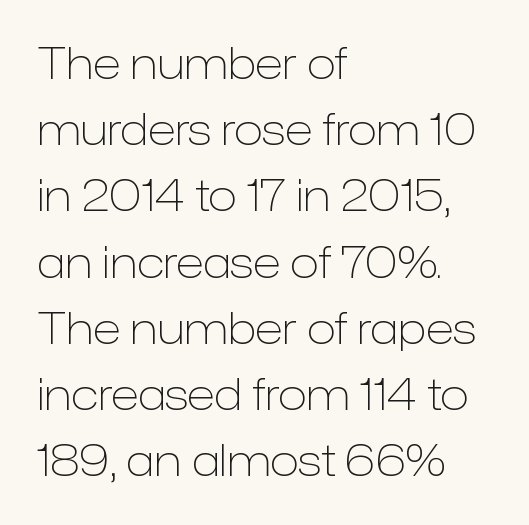
Q: Is the text bold? A: No.
Q: Is the text italic (slanted)? A: No, it is upright.
Q: Is the typeface a serif or a sans-serif typeface? A: Sans-serif.
Q: Is the text underlined? A: No.
Q: How is the paragraph aligned? A: Left-aligned.
Q: Is the spacing between letters normal or unusually wide? A: Normal.
Q: Is the spacing between lines tight, normal or loose? A: Normal.
Q: Width (condensed, normal, or wide)? A: Normal.
Q: Stroke contrast? A: Low.
Q: x-height? A: Medium.
Q: Monospaced? A: No.
